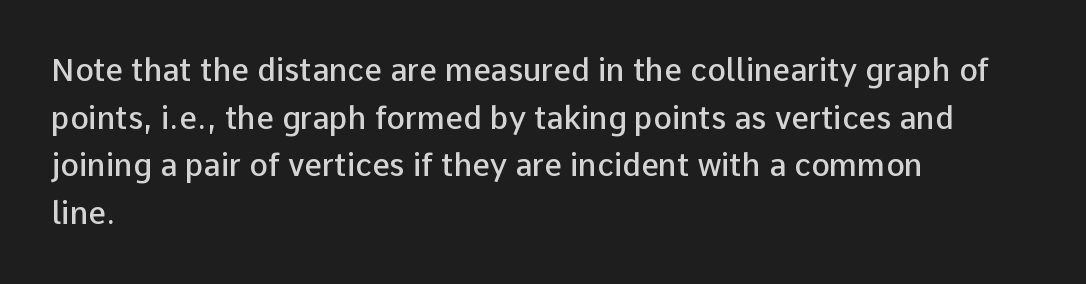
The image shows 31 px semibold sans-serif type, upright; set left-aligned, normal line spacing (1.54x), normal letter spacing, not underlined; low stroke contrast and a medium x-height.
